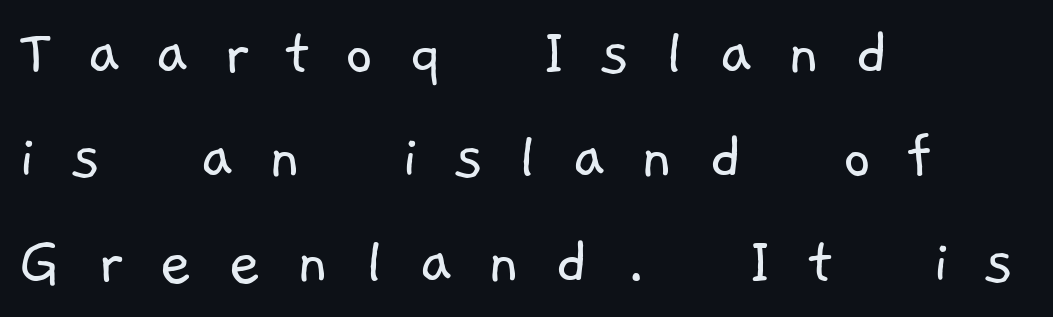
{"serif": "no", "bold": "no", "weight": "light", "width": "normal", "stroke_contrast": "low", "x_height": "medium", "monospaced": "no", "underline": "no", "align": "left", "line_spacing": "normal", "line_spacing_ratio": 1.47, "letter_spacing": "wide", "letter_spacing_em": 0.49, "glyph_px": 71}
